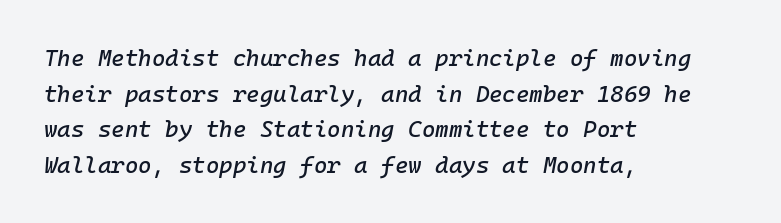
{"italic": "yes", "lean": "right", "slant_degrees": 10, "underline": "no", "align": "left", "line_spacing": "normal", "line_spacing_ratio": 1.55, "letter_spacing": "normal", "letter_spacing_em": 0.0, "glyph_px": 23}
